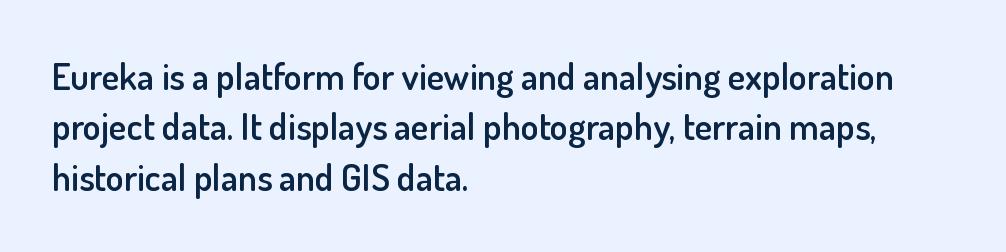
{"serif": "no", "italic": "no", "bold": "semi", "weight": "semibold", "width": "normal", "stroke_contrast": "low", "x_height": "small", "monospaced": "no", "underline": "no", "align": "left", "line_spacing": "normal", "line_spacing_ratio": 1.36, "letter_spacing": "normal", "letter_spacing_em": 0.0, "glyph_px": 37}
